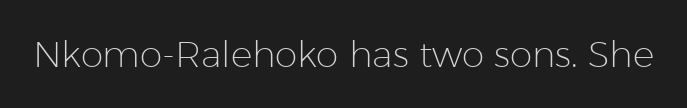
The image shows 36 px light sans-serif type, upright; set normal letter spacing, not underlined; low stroke contrast and a medium x-height.
